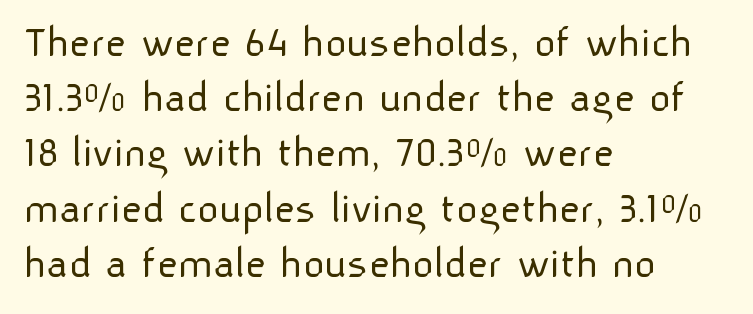
The image shows 46 px light sans-serif type, upright; set left-aligned, line spacing 1.2x, normal letter spacing, not underlined; low stroke contrast and a medium x-height.
